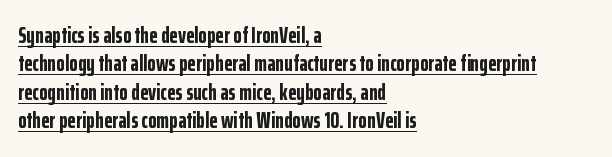
The image shows 22 px bold type, upright; set left-aligned, normal line spacing (1.29x), normal letter spacing, underlined.
